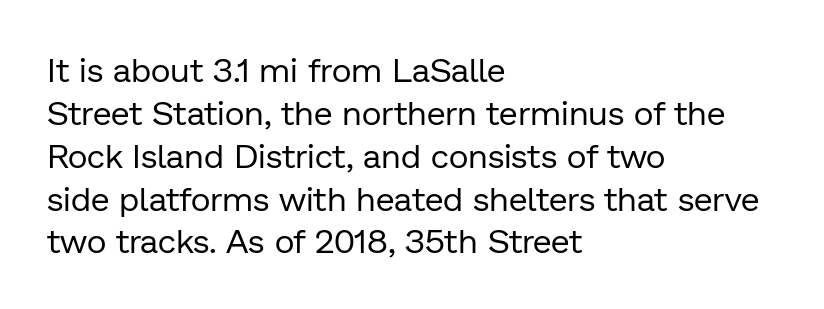
{"serif": "no", "italic": "no", "bold": "no", "weight": "regular", "width": "normal", "stroke_contrast": "low", "x_height": "medium", "monospaced": "no", "underline": "no", "align": "left", "line_spacing": "normal", "line_spacing_ratio": 1.26, "letter_spacing": "normal", "letter_spacing_em": 0.0, "glyph_px": 34}
